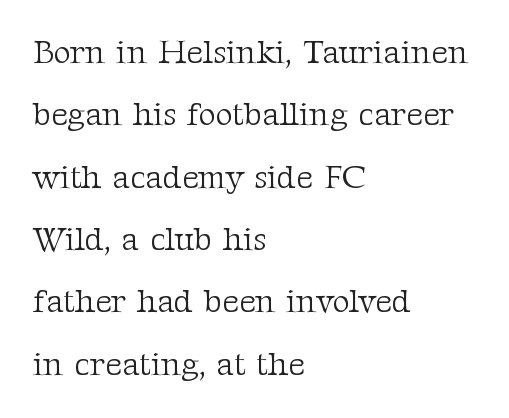
Q: Is the text bold? A: No.
Q: Is the text italic (slanted)? A: No, it is upright.
Q: Is the typeface a serif or a sans-serif typeface? A: Serif.
Q: Is the text underlined? A: No.
Q: How is the paragraph aligned? A: Left-aligned.
Q: Is the spacing between letters normal or unusually wide? A: Normal.
Q: Width (condensed, normal, or wide)? A: Normal.
Q: Stroke contrast? A: Medium.
Q: x-height? A: Medium.
Q: Monospaced? A: No.
